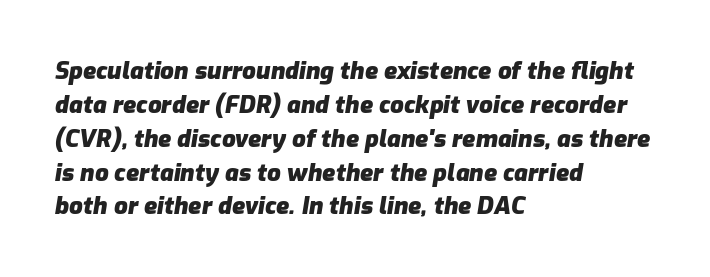
Q: Is the text bold? A: Yes.
Q: Is the text italic (slanted)? A: Yes, it leans right by about 9 degrees.
Q: Is the text underlined? A: No.
Q: How is the paragraph aligned? A: Left-aligned.
Q: Is the spacing between letters normal or unusually wide? A: Normal.
Q: Is the spacing between lines tight, normal or loose? A: Normal.
